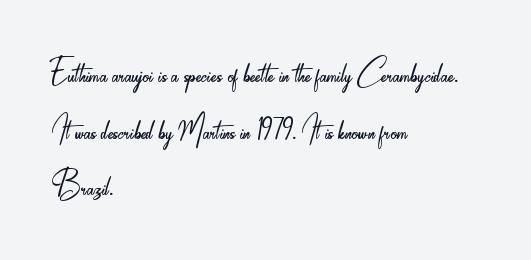
The image shows 41 px light, condensed sans-serif type; set left-aligned, normal line spacing (1.38x), normal letter spacing, not underlined; low stroke contrast and a small x-height.
